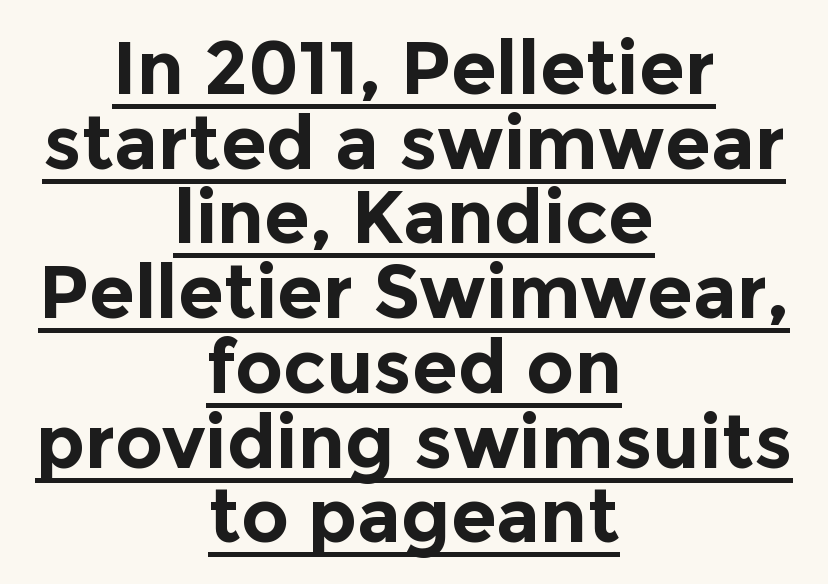
Q: Is the text bold? A: Yes.
Q: Is the text italic (slanted)? A: No, it is upright.
Q: Is the typeface a serif or a sans-serif typeface? A: Sans-serif.
Q: Is the text underlined? A: Yes.
Q: How is the paragraph aligned? A: Centered.
Q: Is the spacing between letters normal or unusually wide? A: Normal.
Q: Is the spacing between lines tight, normal or loose? A: Tight.
Q: Width (condensed, normal, or wide)? A: Normal.
Q: x-height? A: Medium.
Q: Monospaced? A: No.
